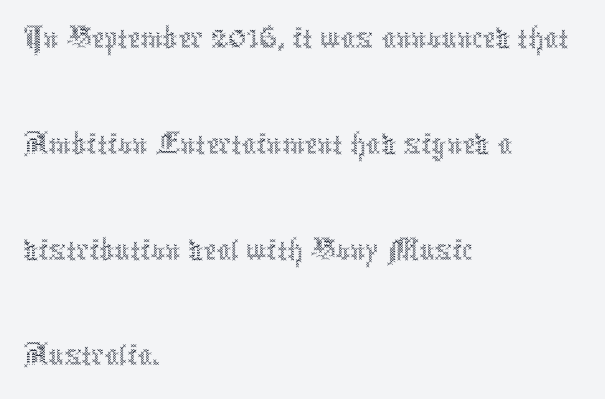
Q: Is the text bold? A: No.
Q: Is the text italic (slanted)? A: No, it is upright.
Q: Is the text underlined? A: No.
Q: How is the paragraph aligned? A: Left-aligned.
Q: Is the spacing between letters normal or unusually wide? A: Normal.
Q: Is the spacing between lines tight, normal or loose? A: Normal.
Q: Width (condensed, normal, or wide)? A: Condensed.
Q: x-height? A: Medium.
Q: Monospaced? A: No.
